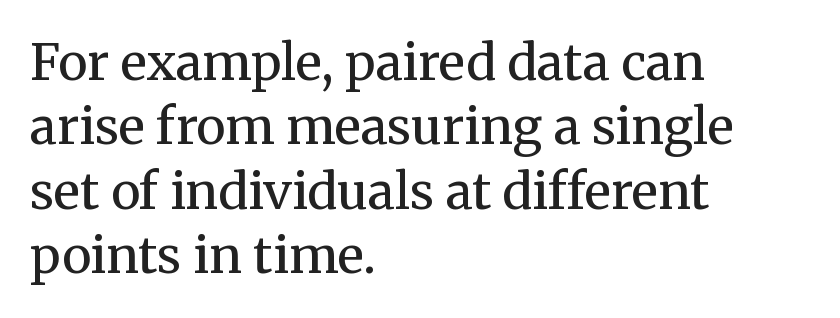
The image shows 50 px regular-weight serif type, upright; set left-aligned, normal line spacing (1.29x), normal letter spacing, not underlined; medium stroke contrast and a medium x-height.
